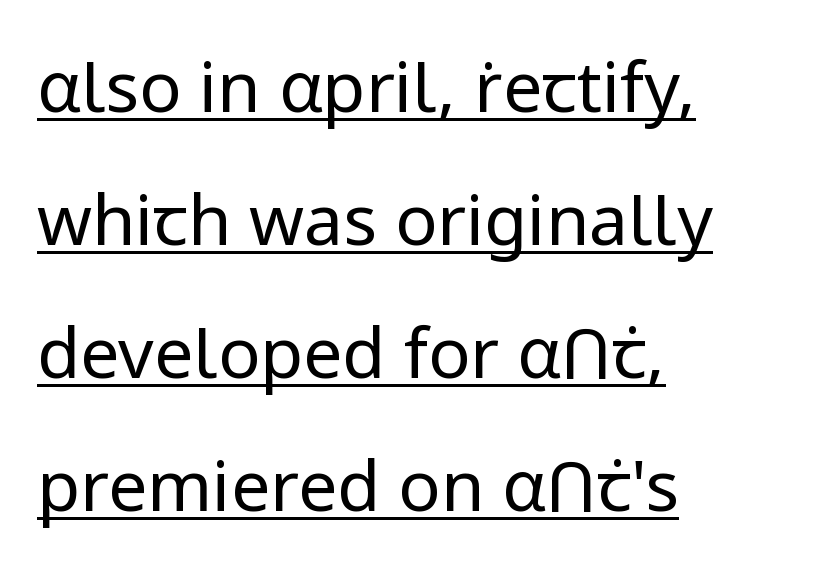
Q: Is the text bold? A: No.
Q: Is the text italic (slanted)? A: No, it is upright.
Q: Is the typeface a serif or a sans-serif typeface? A: Sans-serif.
Q: Is the text underlined? A: Yes.
Q: How is the paragraph aligned? A: Left-aligned.
Q: Is the spacing between letters normal or unusually wide? A: Normal.
Q: Is the spacing between lines tight, normal or loose? A: Loose.
Q: Width (condensed, normal, or wide)? A: Normal.
Q: Stroke contrast? A: Low.
Q: x-height? A: Medium.
Q: Monospaced? A: No.
